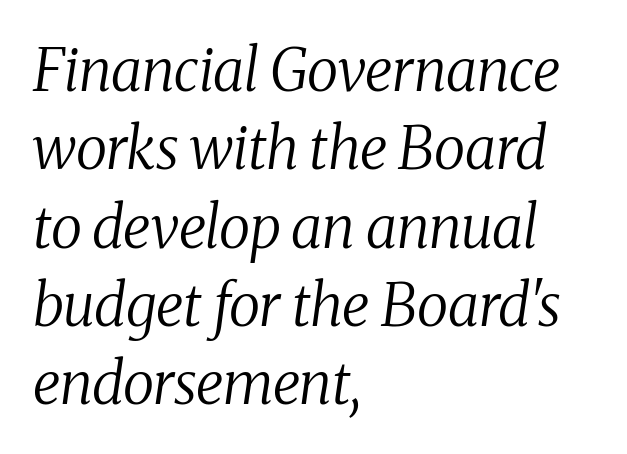
The image shows 58 px regular-weight serif type, italic (leaning right); set left-aligned, normal line spacing (1.35x), normal letter spacing, not underlined; medium stroke contrast and a medium x-height.
